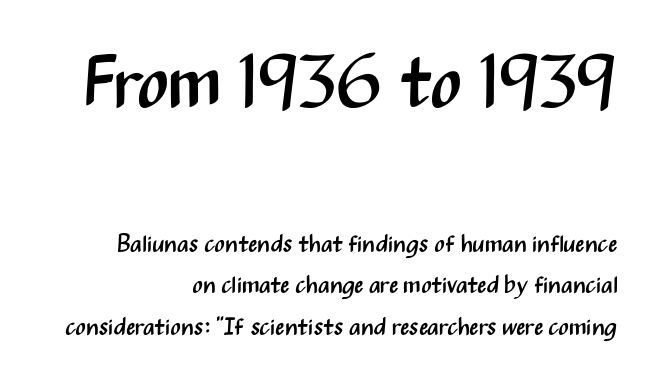
Do the characters align in a grid? No, the font is proportional. The font family rendered here belongs to the sans-serif group. Honestly, the letter spacing is just normal — you wouldn't notice it. Notice how the stems are strictly vertical — no italics here. Each row of text sits above clean, open space.
